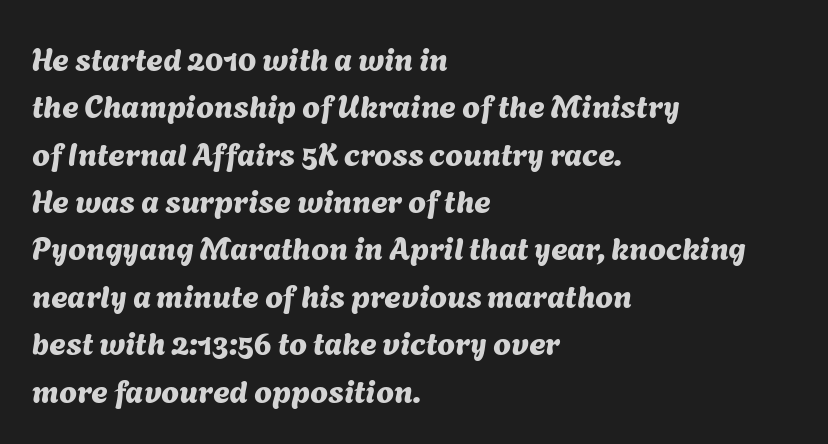
The passage shown has conventional tracking throughout. Look at the bottom of the vertical strokes: they stop flat, with no serifs. If you measured baseline to baseline, you'd find a middling distance. The zone under the glyphs is completely vacant. Short and long lines alike share a common starting point at left. This sample has the flowing, uneven cadence of proportional lettering.
